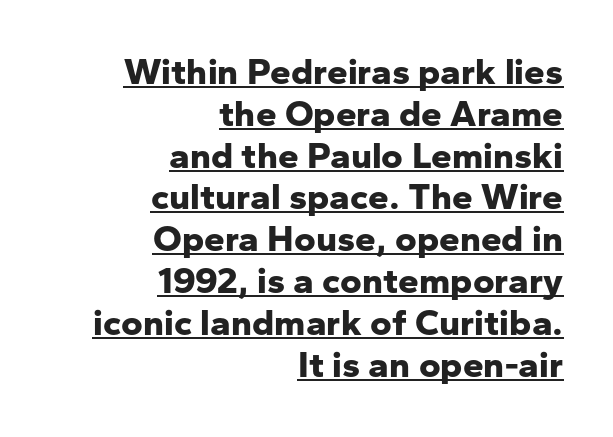
{"serif": "no", "italic": "no", "bold": "yes", "weight": "bold", "width": "normal", "stroke_contrast": "low", "x_height": "medium", "monospaced": "no", "underline": "yes", "align": "right", "line_spacing": "tight", "line_spacing_ratio": 1.13, "letter_spacing": "normal", "letter_spacing_em": 0.0, "glyph_px": 37}
